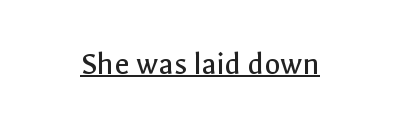
The image shows 33 px regular-weight sans-serif type, upright; set normal letter spacing, underlined; a medium x-height.
